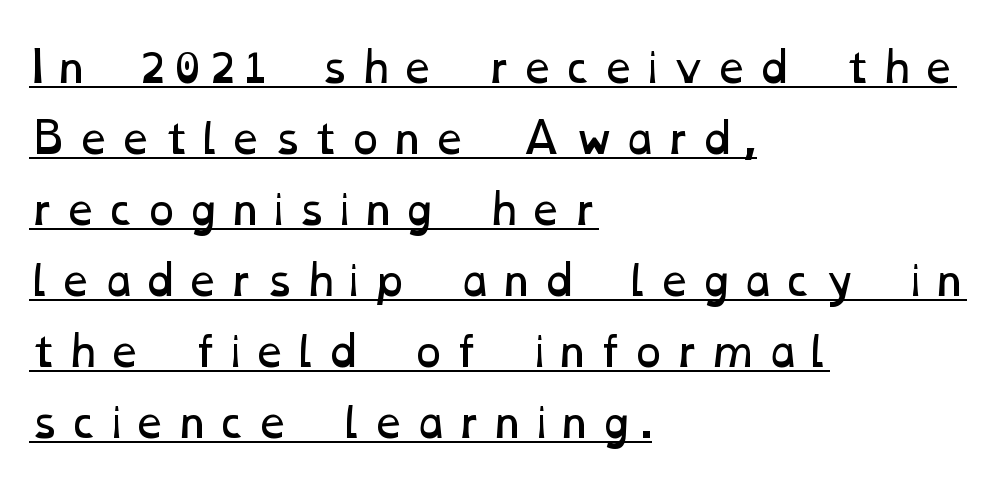
Q: Is the text bold? A: No.
Q: Is the text underlined? A: Yes.
Q: How is the paragraph aligned? A: Left-aligned.
Q: Is the spacing between letters normal or unusually wide? A: Unusually wide.
Q: Width (condensed, normal, or wide)? A: Wide.
Q: Stroke contrast? A: Low.
Q: x-height? A: Medium.
Q: Monospaced? A: No.
